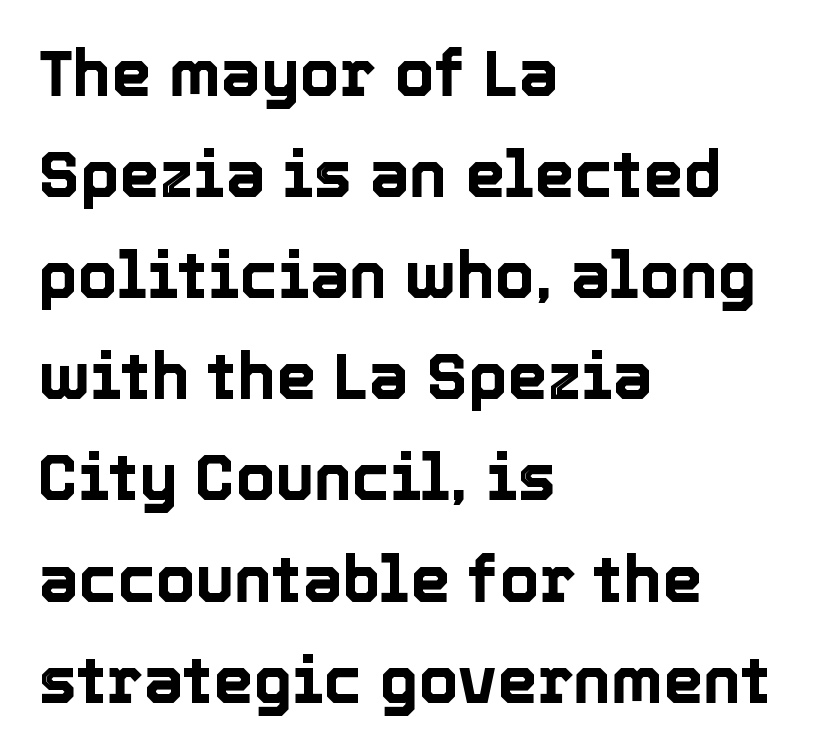
Q: Is the text italic (slanted)? A: No, it is upright.
Q: Is the text underlined? A: No.
Q: How is the paragraph aligned? A: Left-aligned.
Q: Is the spacing between letters normal or unusually wide? A: Normal.
Q: Is the spacing between lines tight, normal or loose? A: Normal.
Q: Width (condensed, normal, or wide)? A: Normal.
Q: x-height? A: Medium.
Q: Monospaced? A: No.
